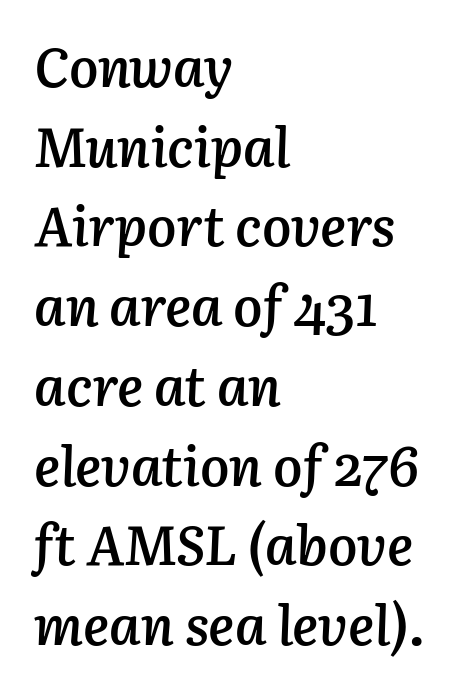
The face used here has a pronounced slope to its letters. Whoever set this chose a conventional vertical rhythm. Nobody touched the tracking dial on this one. The rag falls on the right side of this text block.
